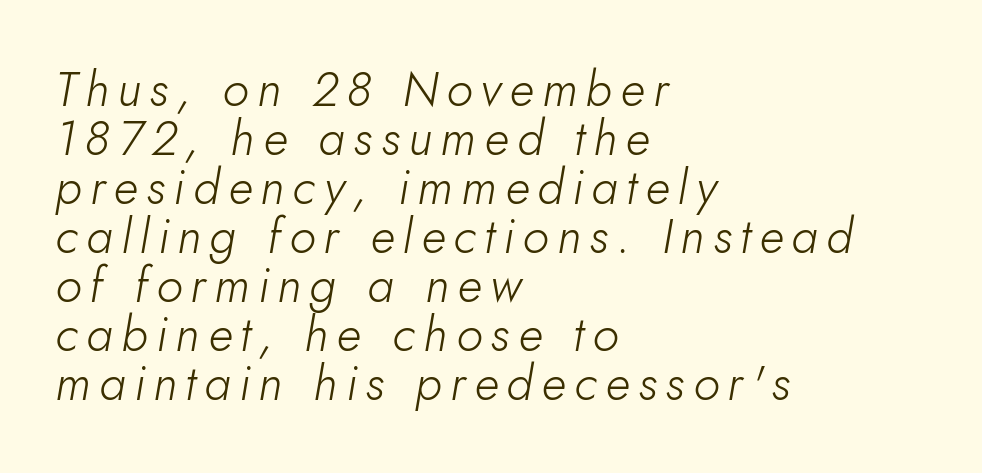
Students, observe: this is what under-led, compact text looks like. Anything drawn beneath the words? Only blank space. The lettering tilts uniformly, giving the passage an italic look. Compared with a typical body face, this is equally light or lighter still. Here the designer chose a conventional face with non-uniform glyph widths.
